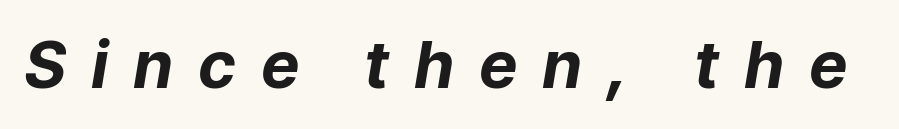
The face used here has a pronounced slope to its letters. Varying glyph widths throughout — classic text-font behaviour. The letters are bold, with thick, heavy strokes. The type is letterspaced generously, with wide tracking. The baseline area is clear.
